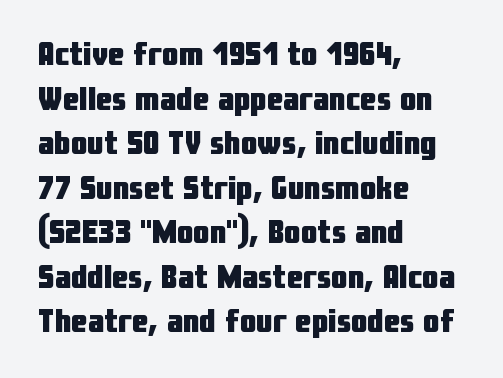
Q: Is the text bold? A: Yes.
Q: Is the text italic (slanted)? A: No, it is upright.
Q: Is the typeface a serif or a sans-serif typeface? A: Sans-serif.
Q: Is the text underlined? A: No.
Q: How is the paragraph aligned? A: Left-aligned.
Q: Is the spacing between letters normal or unusually wide? A: Normal.
Q: Is the spacing between lines tight, normal or loose? A: Normal.
Q: Width (condensed, normal, or wide)? A: Condensed.
Q: Stroke contrast? A: Low.
Q: x-height? A: Medium.
Q: Monospaced? A: No.
